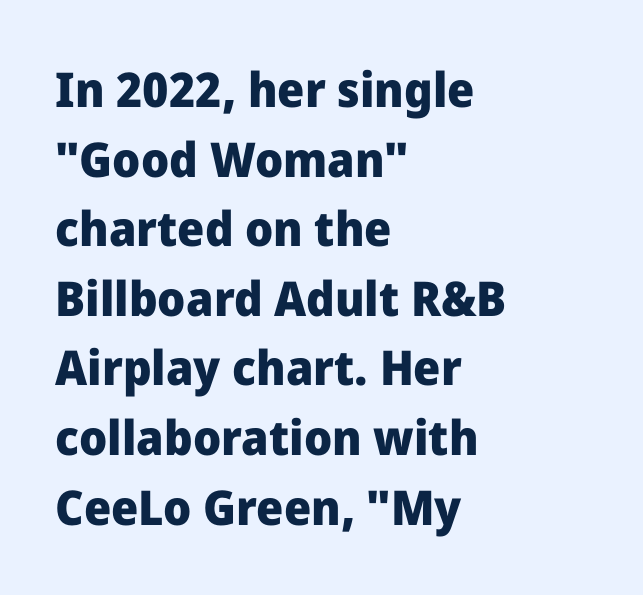
{"serif": "no", "italic": "no", "bold": "yes", "weight": "heavy", "width": "normal", "stroke_contrast": "low", "x_height": "medium", "monospaced": "no", "underline": "no", "align": "left", "line_spacing": "normal", "line_spacing_ratio": 1.45, "letter_spacing": "normal", "letter_spacing_em": 0.0, "glyph_px": 48}
